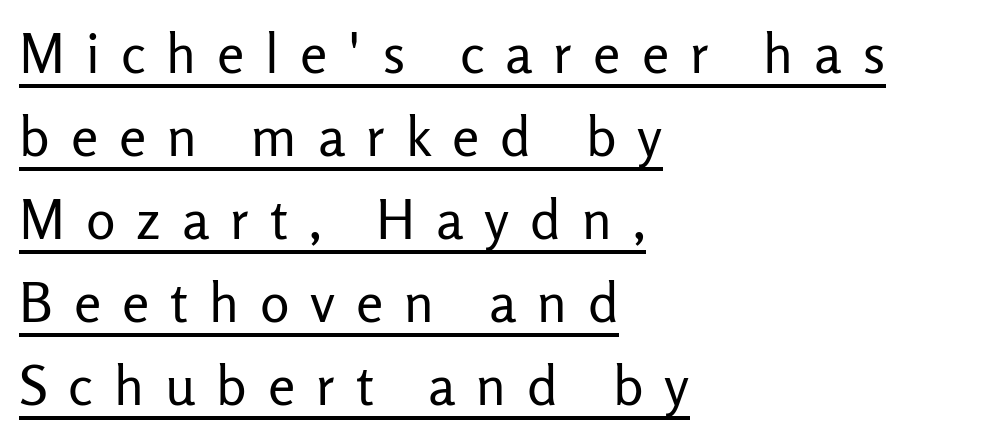
{"serif": "no", "italic": "no", "bold": "no", "weight": "regular", "width": "normal", "stroke_contrast": "low", "x_height": "medium", "monospaced": "no", "underline": "yes", "align": "left", "line_spacing": "normal", "line_spacing_ratio": 1.51, "letter_spacing": "wide", "letter_spacing_em": 0.38, "glyph_px": 55}
